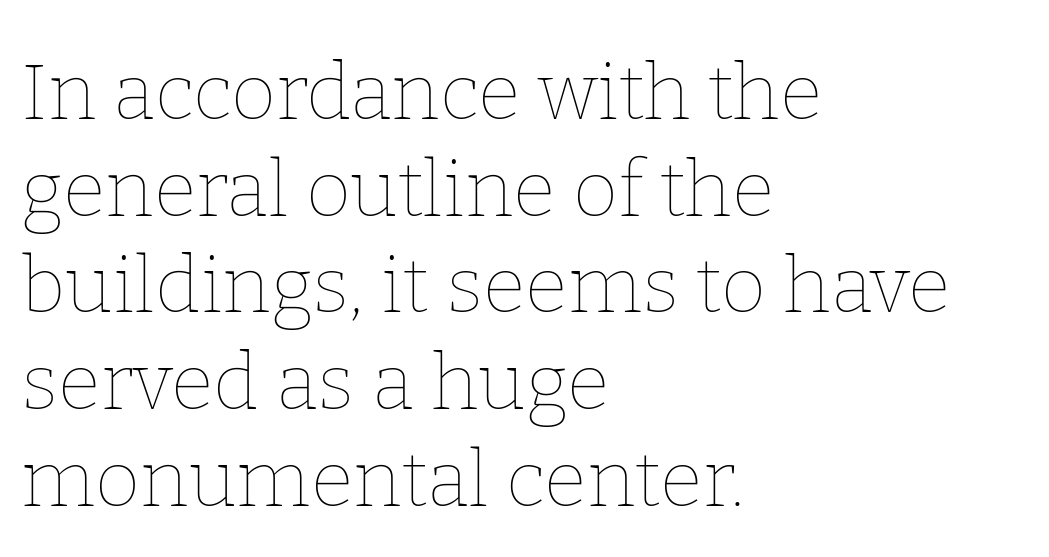
The image shows 78 px thin type, upright; set left-aligned, line spacing 1.24x, normal letter spacing, not underlined; low stroke contrast and a medium x-height.
